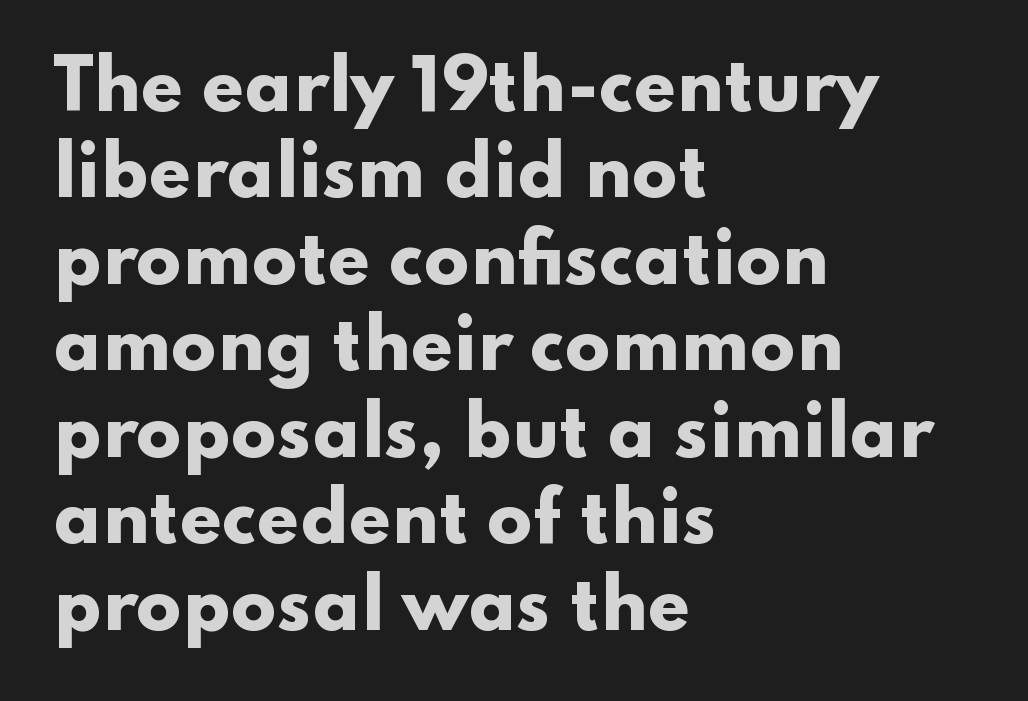
Q: Is the text bold? A: Yes.
Q: Is the text italic (slanted)? A: No, it is upright.
Q: Is the typeface a serif or a sans-serif typeface? A: Sans-serif.
Q: Is the text underlined? A: No.
Q: How is the paragraph aligned? A: Left-aligned.
Q: Is the spacing between letters normal or unusually wide? A: Normal.
Q: Is the spacing between lines tight, normal or loose? A: Normal.
Q: Width (condensed, normal, or wide)? A: Wide.
Q: Stroke contrast? A: Low.
Q: x-height? A: Small.
Q: Monospaced? A: No.
